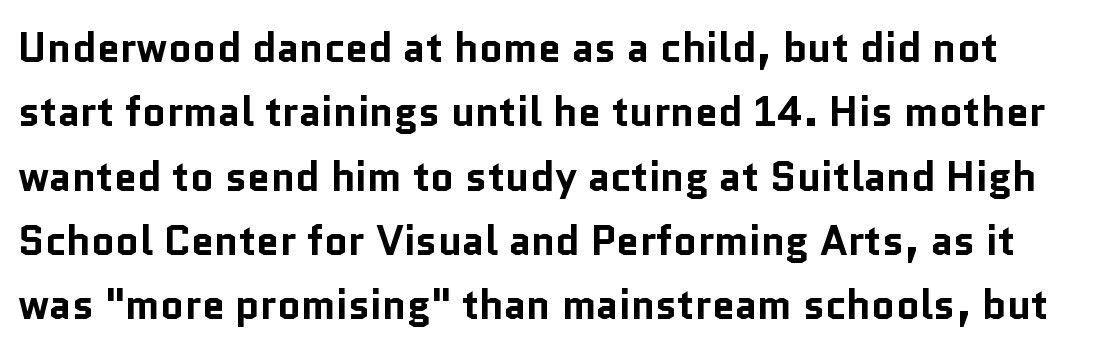
The image shows 41 px bold sans-serif type, upright; set normal line spacing (1.57x), normal letter spacing, not underlined; low stroke contrast and a medium x-height.
